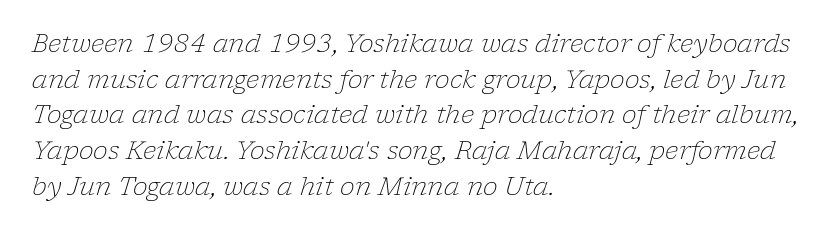
The image shows 25 px text type, italic (leaning right); set left-aligned, normal line spacing (1.43x), normal letter spacing, not underlined.
